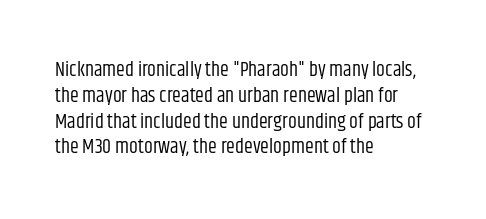
The image shows 20 px text type, upright; set left-aligned, normal line spacing (1.29x), normal letter spacing, not underlined.
